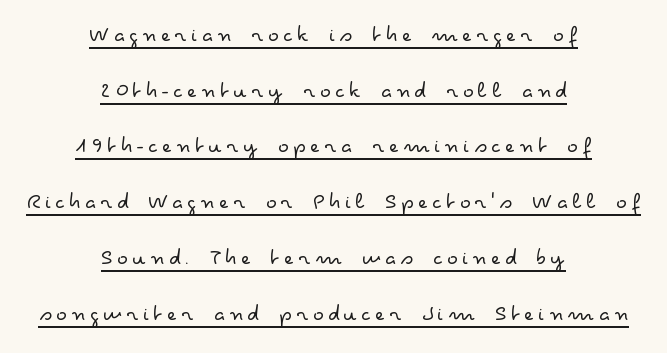
{"italic": "no", "bold": "no", "underline": "yes", "align": "center", "line_spacing": "loose", "line_spacing_ratio": 2.23, "glyph_px": 25}
